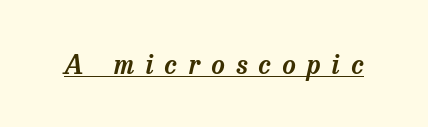
{"italic": "yes", "lean": "right", "slant_degrees": 13, "underline": "yes", "letter_spacing": "wide", "letter_spacing_em": 0.44, "glyph_px": 26}
